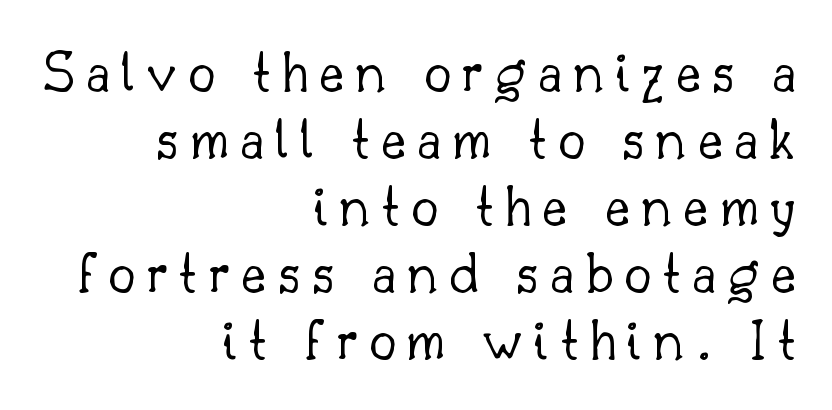
The image shows 61 px light type, upright; set right-aligned, tight line spacing (1.1x), not underlined; low stroke contrast and a small x-height.
